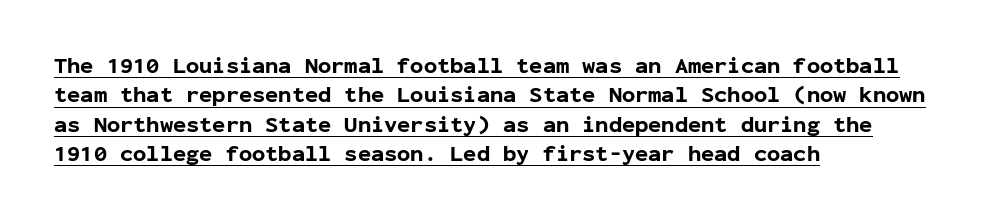
The image shows 22 px bold type, upright; set left-aligned, normal line spacing (1.33x), normal letter spacing, underlined.
